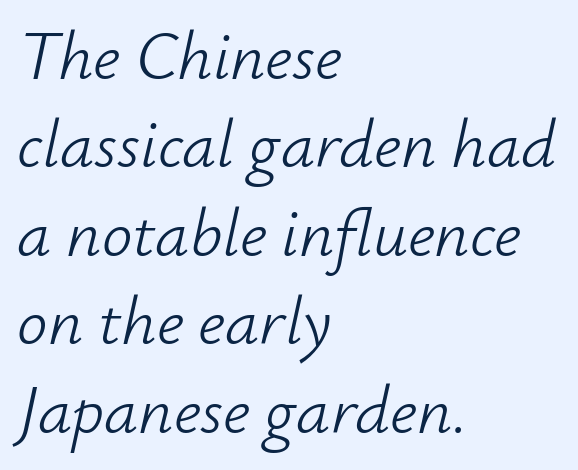
The typeface has the unassuming heft of standard copy or less. The text block is weighted toward the left margin, trailing off unevenly rightward. A bare baseline throughout the passage. In terms of leading, this rendering sits right in the middle. In terms of posture, this sample is oblique.
